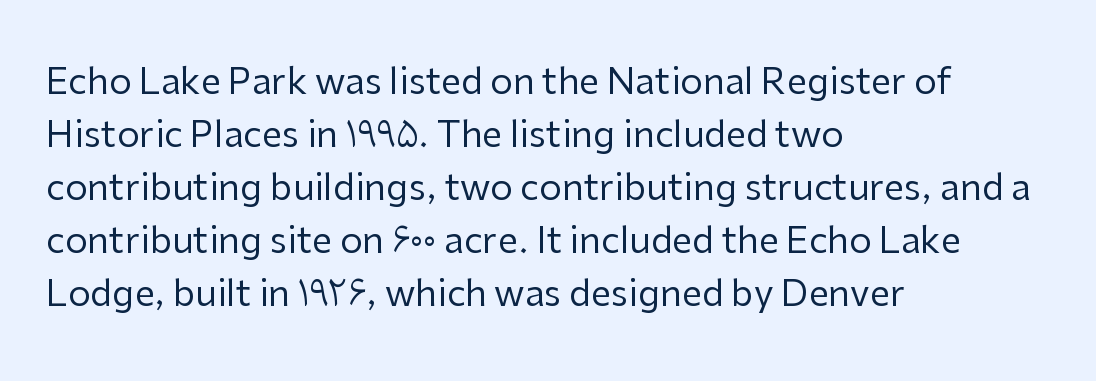
The image shows 36 px regular-weight sans-serif type, upright; set left-aligned, normal line spacing (1.47x), normal letter spacing, not underlined; low stroke contrast and a medium x-height.
